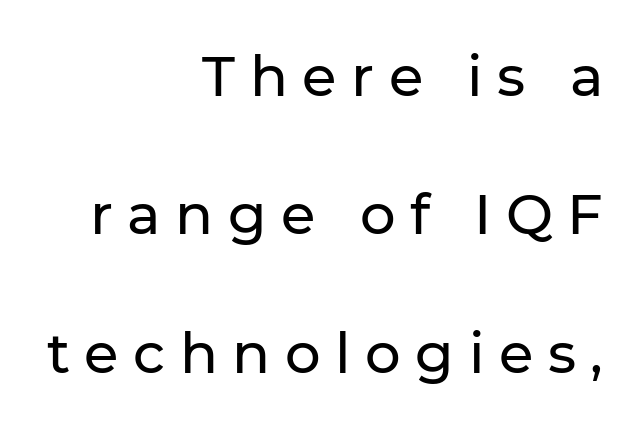
The image shows 56 px sans-serif type, upright; set right-aligned, loose line spacing (2.47x), unusually wide letter spacing (+0.26 em), not underlined; low stroke contrast and a medium x-height.
